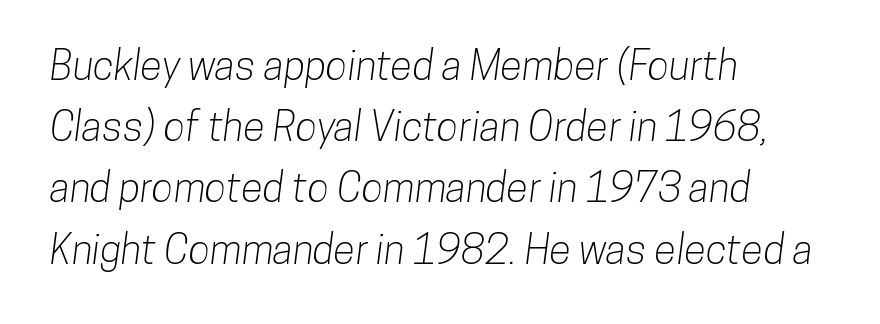
A typesetter would call this leading conventional body-copy spacing. All the whitespace from short lines collects on the right. Proportional: the letters do not fall into vertical columns. The specimen omits any rule beneath the text block's lines. Observe the absence of serifs on each vertical stroke in this sample. A typesetter would call this zero additional tracking.
